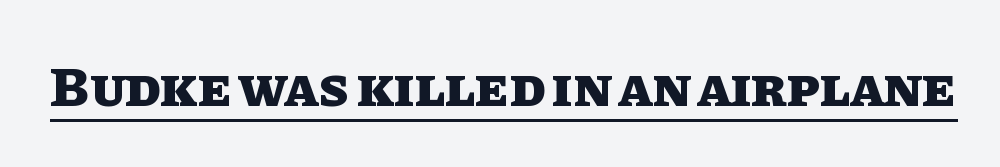
Q: Is the text bold? A: Yes.
Q: Is the text italic (slanted)? A: No, it is upright.
Q: Is the text underlined? A: Yes.
Q: Is the spacing between letters normal or unusually wide? A: Normal.
Q: Width (condensed, normal, or wide)? A: Normal.
Q: Stroke contrast? A: Low.
Q: x-height? A: Large.
Q: Monospaced? A: No.
